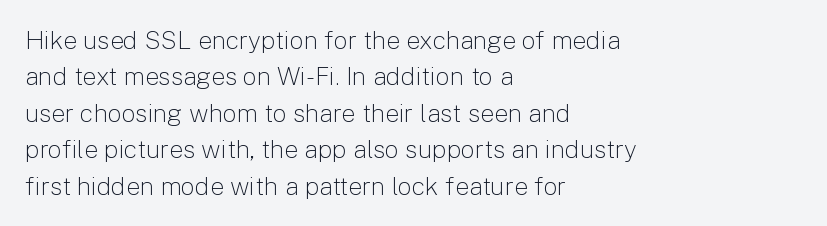
In terms of posture, this sample is upright. The passage shown has conventional tracking throughout. The zone under the glyphs is completely vacant. The lines are quadded left. These glyphs show unthickened strokes, regular width or finer. Rows of type keep a routine distance in the vertical direction.
